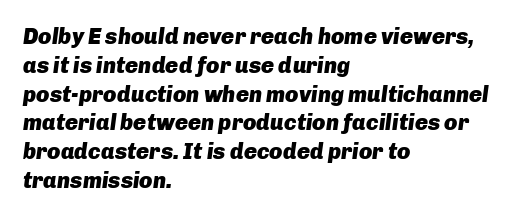
{"italic": "yes", "lean": "right", "slant_degrees": 8, "bold": "yes", "underline": "no", "align": "left", "line_spacing": "normal", "line_spacing_ratio": 1.31, "letter_spacing": "normal", "letter_spacing_em": 0.0, "glyph_px": 22}
